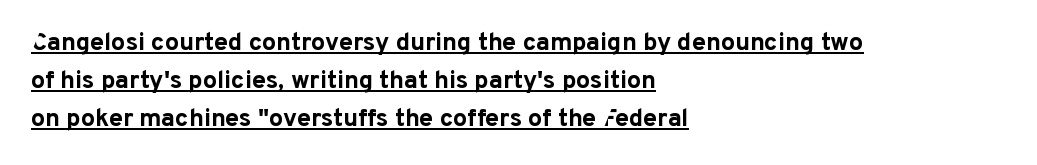
Is the block centered? No — it sits flush against the left margin. A full-strength bold gives these letters their thick strokes. A baseline rule has been typeset under these characters. Tracking here is standard; glyphs follow each other at the usual distance. This block has exactly the height ordinary leading produces.
